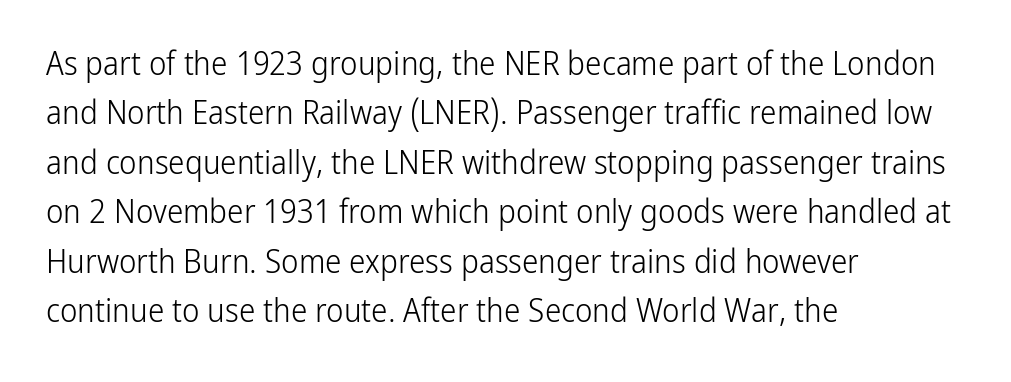
Q: Is the text bold? A: No.
Q: Is the text italic (slanted)? A: No, it is upright.
Q: Is the typeface a serif or a sans-serif typeface? A: Sans-serif.
Q: Is the text underlined? A: No.
Q: How is the paragraph aligned? A: Left-aligned.
Q: Is the spacing between letters normal or unusually wide? A: Normal.
Q: Is the spacing between lines tight, normal or loose? A: Normal.
Q: Width (condensed, normal, or wide)? A: Condensed.
Q: Stroke contrast? A: Low.
Q: x-height? A: Medium.
Q: Monospaced? A: No.
